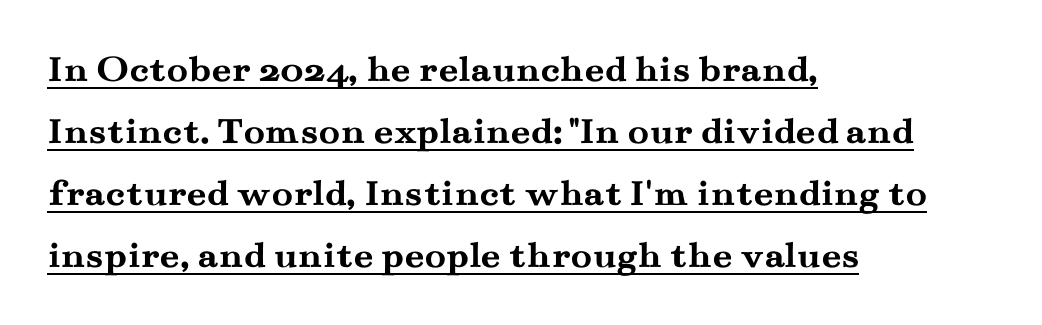
What weight is shown? A full bold with thick strokes. Has an underline been added? It has. The rendering uses natural spacing where letterforms have individual widths. Are there feet on the stems? There are — it's a serif. The compositor pushed each line to the left boundary.
